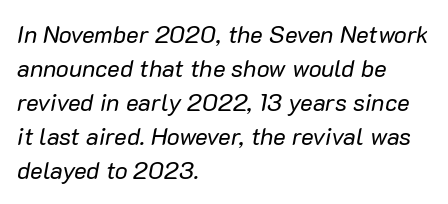
Q: Is the text bold? A: No.
Q: Is the text italic (slanted)? A: Yes, it leans right by about 10 degrees.
Q: Is the text underlined? A: No.
Q: How is the paragraph aligned? A: Left-aligned.
Q: Is the spacing between letters normal or unusually wide? A: Normal.
Q: Is the spacing between lines tight, normal or loose? A: Normal.
